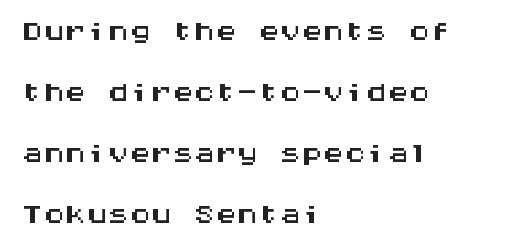
{"serif": "no", "italic": "no", "width": "wide", "stroke_contrast": "medium", "x_height": "large", "monospaced": "yes", "underline": "no", "align": "left", "line_spacing": "normal", "line_spacing_ratio": 1.42, "letter_spacing": "normal", "letter_spacing_em": 0.0, "glyph_px": 43}
